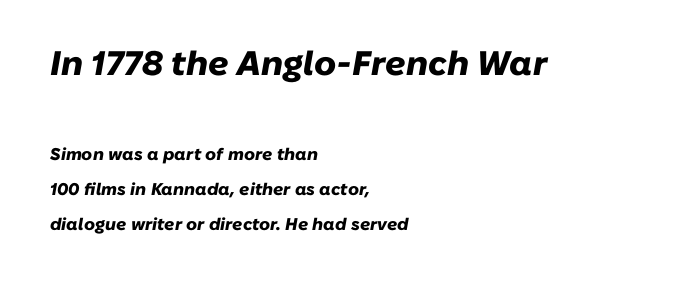
Would a proofreader flag this as italicized? Yes. A typesetter would call this proportional, since set widths differ per character. How heavy is the stroke? Heavy — this is a bold. The block sitting higher on the canvas is the one with enlarged characters. Honestly, there is no underline to notice here at all.
